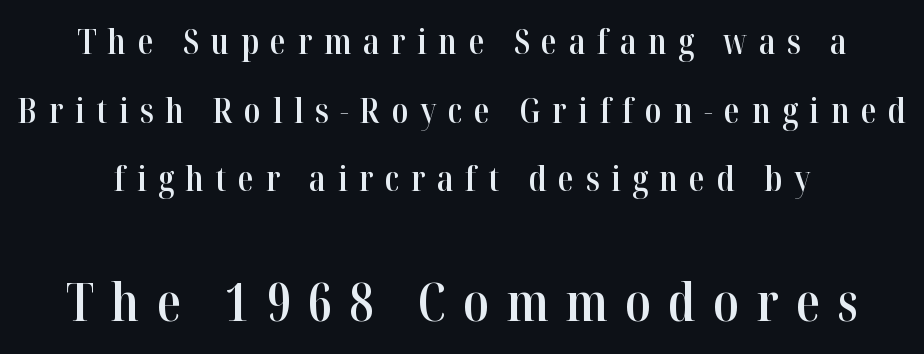
Q: Is the text bold? A: Semi-bold.
Q: Is the text italic (slanted)? A: No, it is upright.
Q: Is the typeface a serif or a sans-serif typeface? A: Serif.
Q: Is the text underlined? A: No.
Q: Is the spacing between letters normal or unusually wide? A: Unusually wide.
Q: Is the spacing between lines tight, normal or loose? A: Loose.
Q: Which block of text is set in a larger size, the first (top) or the second (bottom)? A: The second (bottom) one.
Q: Width (condensed, normal, or wide)? A: Condensed.
Q: Stroke contrast? A: High.
Q: x-height? A: Medium.
Q: Monospaced? A: No.
